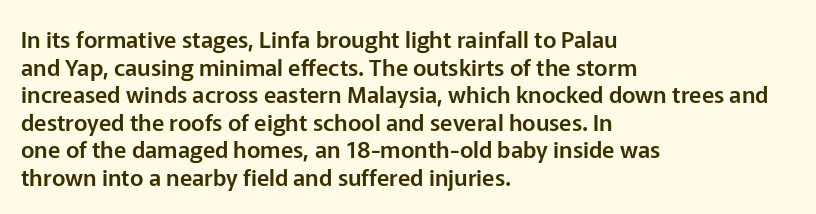
The image shows 23 px text type, upright; set left-aligned, line spacing 1.2x, normal letter spacing, not underlined.
